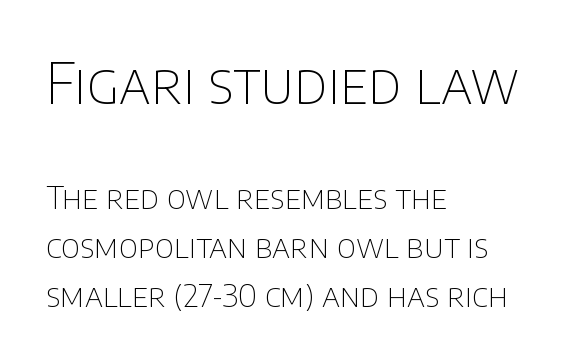
The image shows 56 px thin sans-serif type, upright; set left-aligned, normal line spacing (1.53x), normal letter spacing, not underlined; the first (top) block is 1.75x larger; low stroke contrast and a large x-height.
